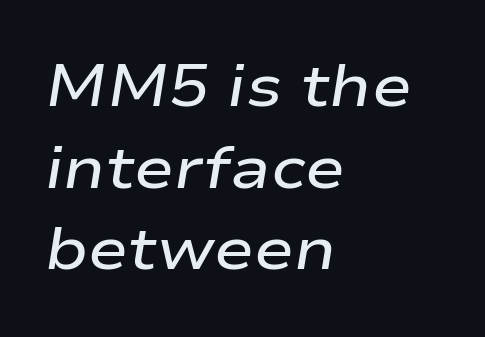
Check the space under the baseline: it is left empty. This rendering uses left alignment, leaving the right contour irregular. Look at the tracking — it's just the regular setting, nothing added. Look at the stroke-to-counter ratio: somewhat heavy, a semibold. Each letter keeps its own natural width here, so spacing adapts to shape.
